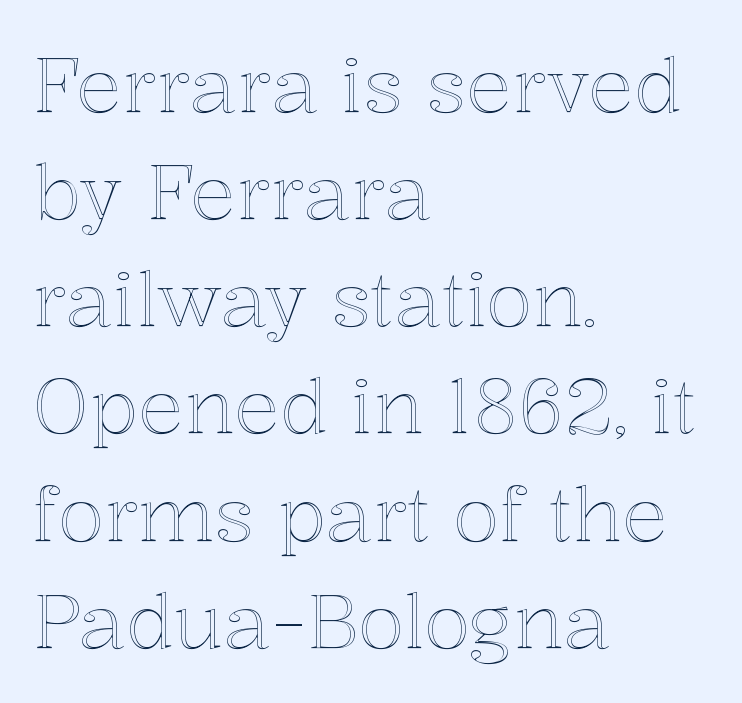
Has an underline been added? It has not. A classic flush-left, rag-right setting is used for this passage. This is the regular roman posture of the typeface. Vertically, the passage feels balanced, rows spaced as you'd expect.
